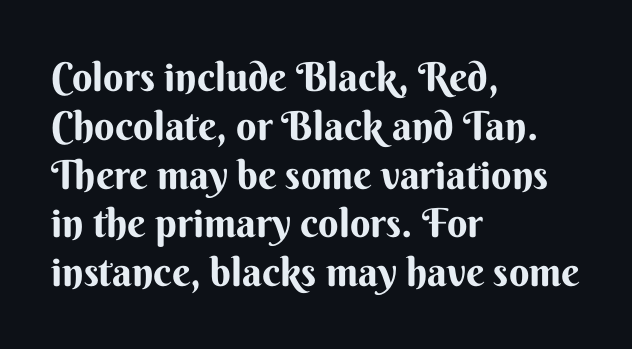
The image shows 40 px bold sans-serif type, upright; set left-aligned, line spacing 1.22x, normal letter spacing, not underlined; medium stroke contrast and a small x-height.
